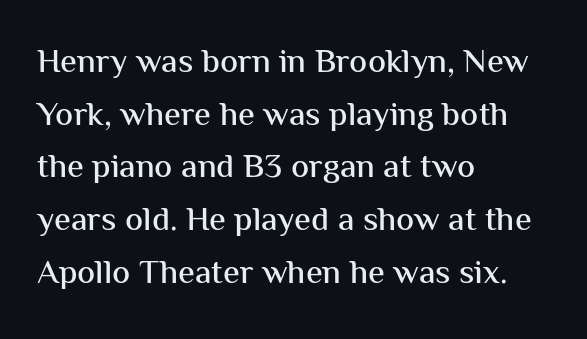
The image shows 34 px sans-serif type, upright; set left-aligned, normal line spacing (1.55x), normal letter spacing, not underlined; medium stroke contrast and a medium x-height.
